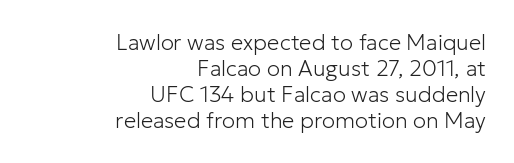
The image shows 22 px text type, upright; set right-aligned, line spacing 1.18x, normal letter spacing, not underlined.
